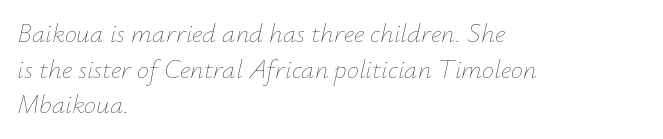
Q: Is the text bold? A: No.
Q: Is the text italic (slanted)? A: Yes, it leans right by about 12 degrees.
Q: Is the text underlined? A: No.
Q: How is the paragraph aligned? A: Left-aligned.
Q: Is the spacing between letters normal or unusually wide? A: Normal.
Q: Is the spacing between lines tight, normal or loose? A: Normal.
